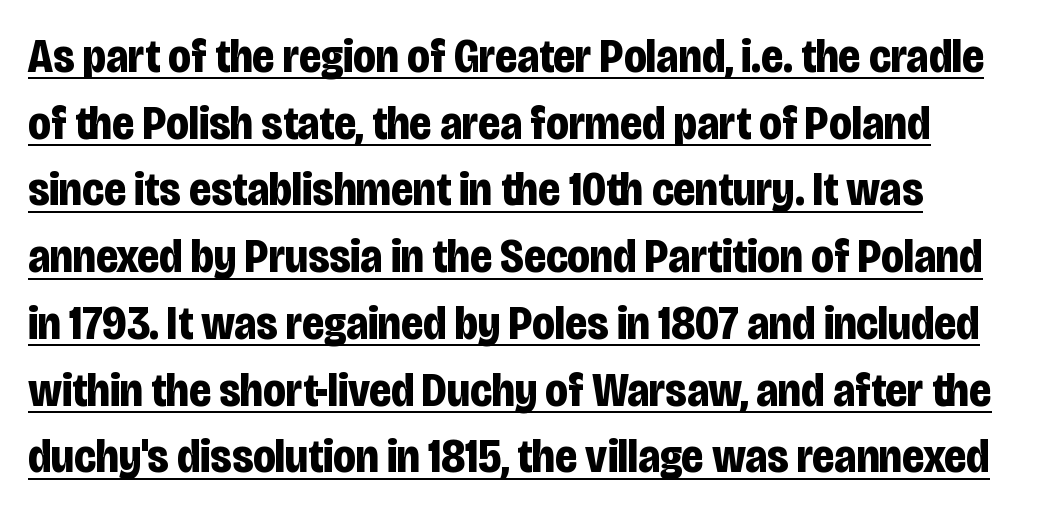
The image shows 47 px bold, condensed sans-serif type, upright; set normal line spacing (1.42x), normal letter spacing, underlined; low stroke contrast and a large x-height.
